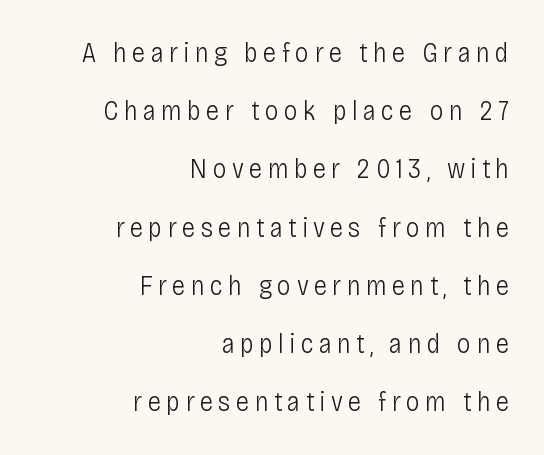
The image shows 28 px light, condensed sans-serif type, upright; set right-aligned, loose line spacing (2.08x), not underlined; low stroke contrast and a large x-height.
